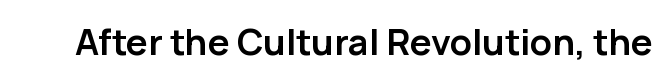
Stroke terminals: plain, sans-serif. Its strokes are broad and dark, the hallmark of bold type. Each letter keeps its own natural width here, so spacing adapts to shape. Spacing between characters is what you'd get straight out of the box.
